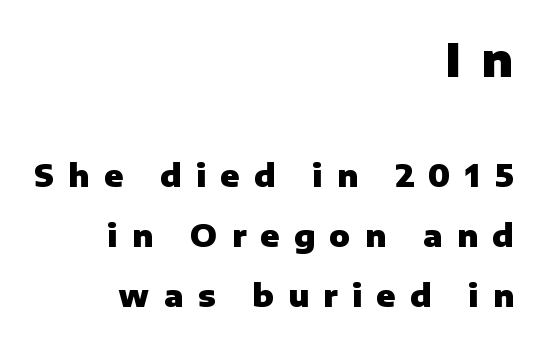
The image shows 46 px heavy sans-serif type, upright; set right-aligned, loose line spacing (1.94x), unusually wide letter spacing (+0.46 em), not underlined; the first (top) block is 1.48x larger; low stroke contrast and a medium x-height.
